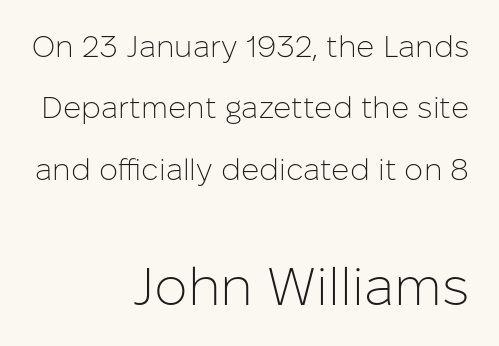
Q: Is the text bold? A: No.
Q: Is the text italic (slanted)? A: No, it is upright.
Q: Is the typeface a serif or a sans-serif typeface? A: Sans-serif.
Q: Is the text underlined? A: No.
Q: How is the paragraph aligned? A: Right-aligned.
Q: Is the spacing between letters normal or unusually wide? A: Normal.
Q: Is the spacing between lines tight, normal or loose? A: Loose.
Q: Which block of text is set in a larger size, the first (top) or the second (bottom)? A: The second (bottom) one.
Q: Width (condensed, normal, or wide)? A: Normal.
Q: Stroke contrast? A: Low.
Q: x-height? A: Medium.
Q: Monospaced? A: No.
